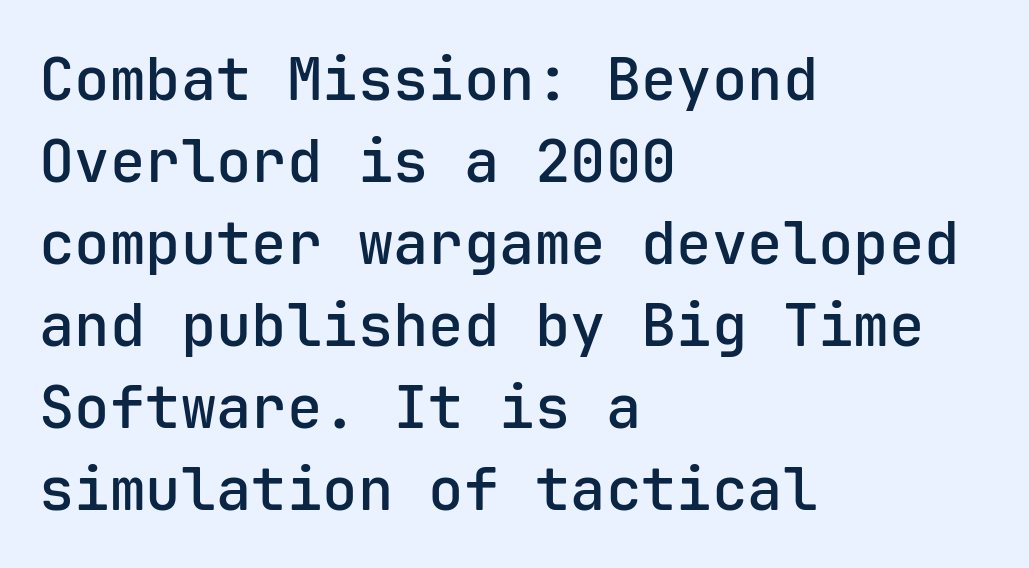
{"serif": "no", "italic": "no", "bold": "semi", "weight": "semibold", "width": "normal", "stroke_contrast": "low", "x_height": "medium", "monospaced": "yes", "underline": "no", "align": "left", "line_spacing": "normal", "line_spacing_ratio": 1.39, "letter_spacing": "normal", "letter_spacing_em": 0.0, "glyph_px": 59}
